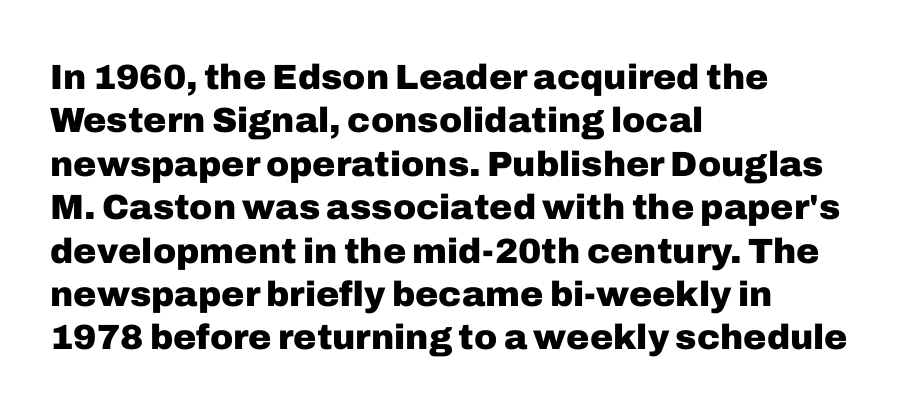
Q: Is the text bold? A: Yes.
Q: Is the text italic (slanted)? A: No, it is upright.
Q: Is the typeface a serif or a sans-serif typeface? A: Sans-serif.
Q: Is the text underlined? A: No.
Q: How is the paragraph aligned? A: Left-aligned.
Q: Is the spacing between letters normal or unusually wide? A: Normal.
Q: Width (condensed, normal, or wide)? A: Normal.
Q: Stroke contrast? A: Low.
Q: x-height? A: Medium.
Q: Monospaced? A: No.
